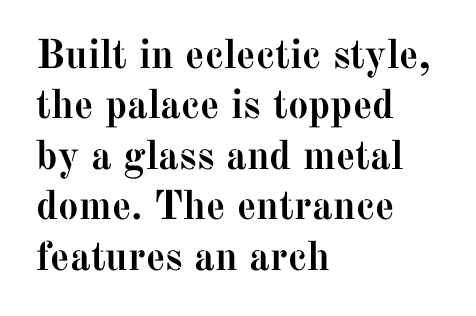
The ragged edge is on the right, which tells us the setting is flush left. The text was rendered using a seriffed face with decorative stroke endings. These words are printed bold, with thick strokes throughout. Check the space under the baseline: it is left empty. The letters advance in unequal steps, a hallmark of proportional type. Designer's note — italics off, roman on.
